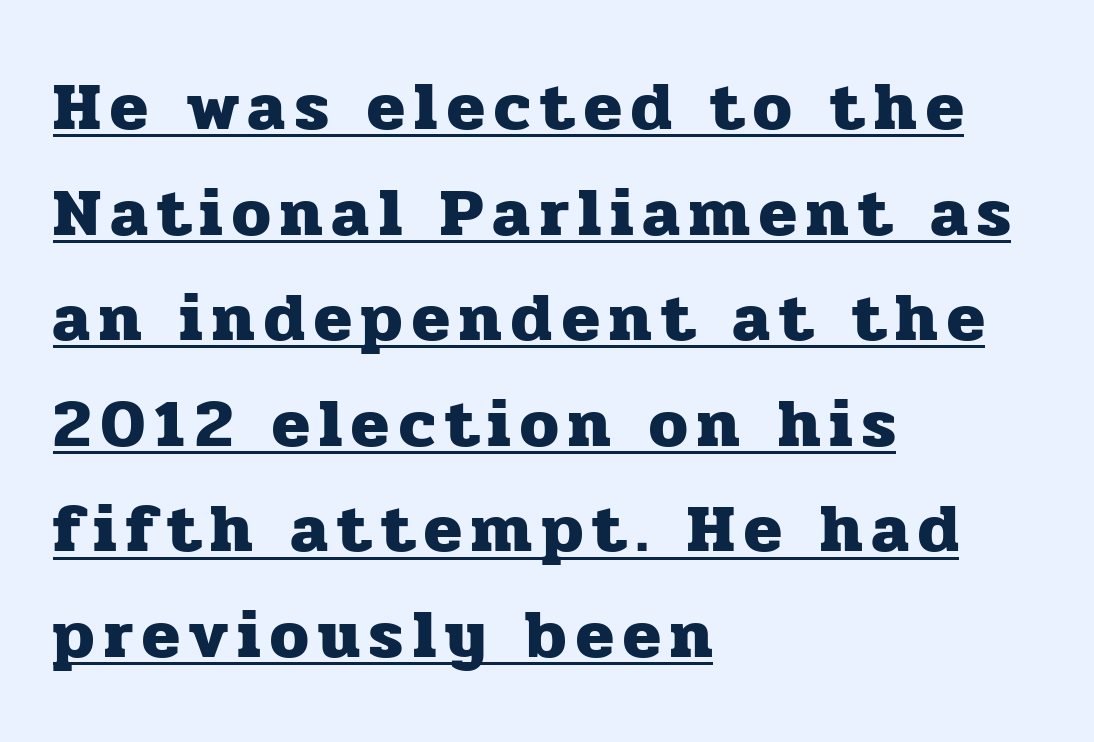
The image shows 69 px heavy serif type, upright; set left-aligned, normal line spacing (1.53x), underlined; low stroke contrast and a medium x-height.
